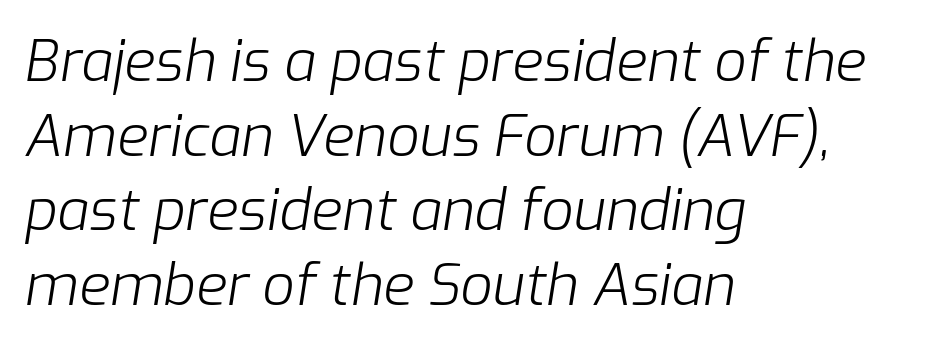
{"italic": "yes", "lean": "right", "slant_degrees": 9, "bold": "no", "weight": "light", "width": "normal", "stroke_contrast": "low", "x_height": "medium", "monospaced": "no", "underline": "no", "align": "left", "line_spacing": "normal", "line_spacing_ratio": 1.31, "letter_spacing": "normal", "letter_spacing_em": 0.0, "glyph_px": 57}
